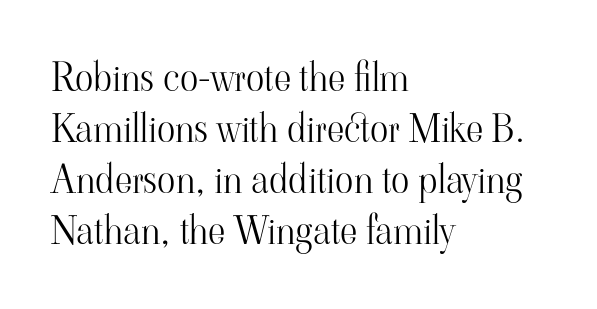
Q: Is the text bold? A: No.
Q: Is the text italic (slanted)? A: No, it is upright.
Q: Is the typeface a serif or a sans-serif typeface? A: Serif.
Q: Is the text underlined? A: No.
Q: How is the paragraph aligned? A: Left-aligned.
Q: Is the spacing between letters normal or unusually wide? A: Normal.
Q: Is the spacing between lines tight, normal or loose? A: Normal.
Q: Width (condensed, normal, or wide)? A: Normal.
Q: Stroke contrast? A: High.
Q: x-height? A: Small.
Q: Monospaced? A: No.
